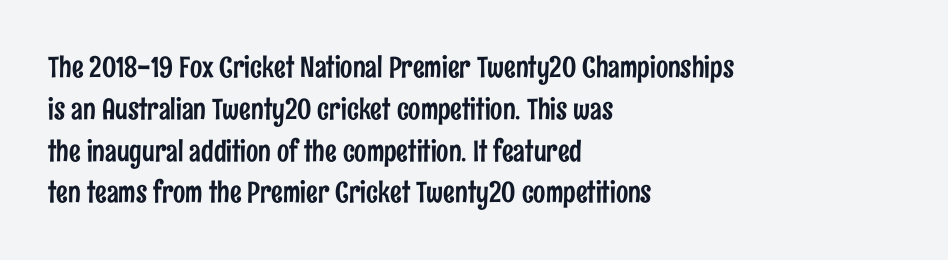
The image shows 29 px condensed sans-serif type, upright; set left-aligned, normal line spacing (1.44x), normal letter spacing, not underlined; low stroke contrast and a medium x-height.
